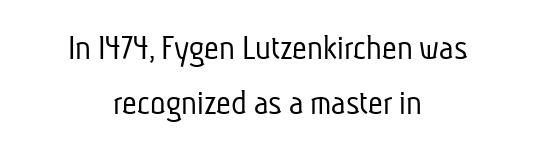
The image shows 36 px light, condensed sans-serif type; set centered, normal line spacing (1.53x), normal letter spacing, not underlined; low stroke contrast and a medium x-height.
